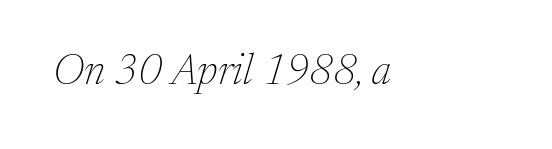
In terms of posture, this sample is oblique. Look at the bottom of the vertical strokes: they flare into serifs here. The face used here is proportionally spaced, like ordinary book or web type. There is no visible air inserted between adjacent glyphs.
